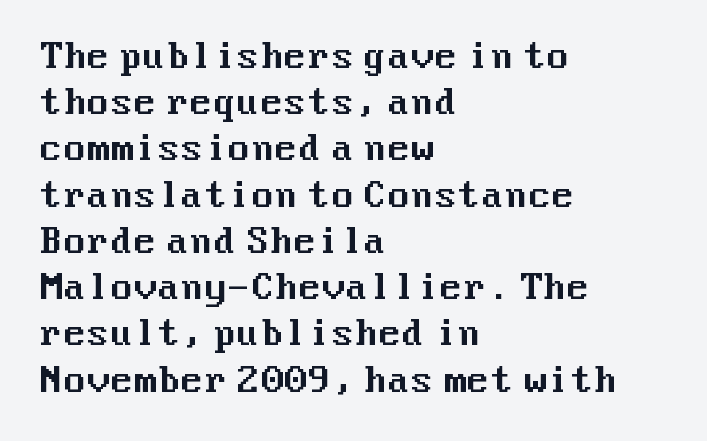
The image shows 34 px sans-serif type, upright; set left-aligned, normal line spacing (1.36x), normal letter spacing, not underlined; medium stroke contrast and a medium x-height.
